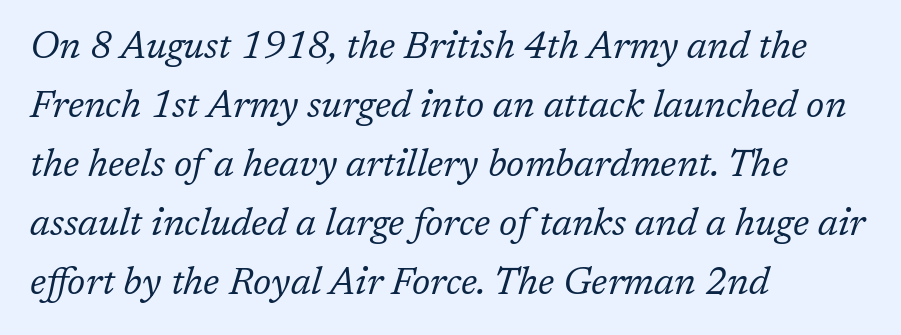
Counters stay open thanks to moderate or lighter strokes. The horizontal fit of the characters is conventional and even. Proportional: the letters do not fall into vertical columns. Is the block centered? No — it sits flush against the left margin. The designer left line spacing at the default.
